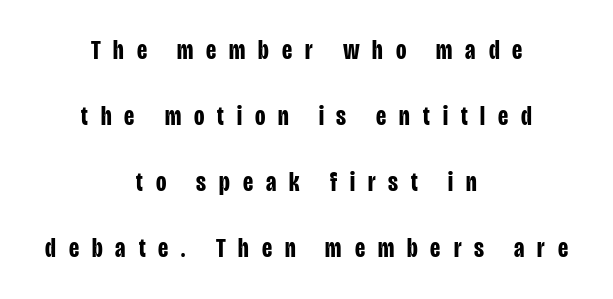
The image shows 27 px bold type, upright; set centered, loose line spacing (2.45x), unusually wide letter spacing (+0.48 em), not underlined.
